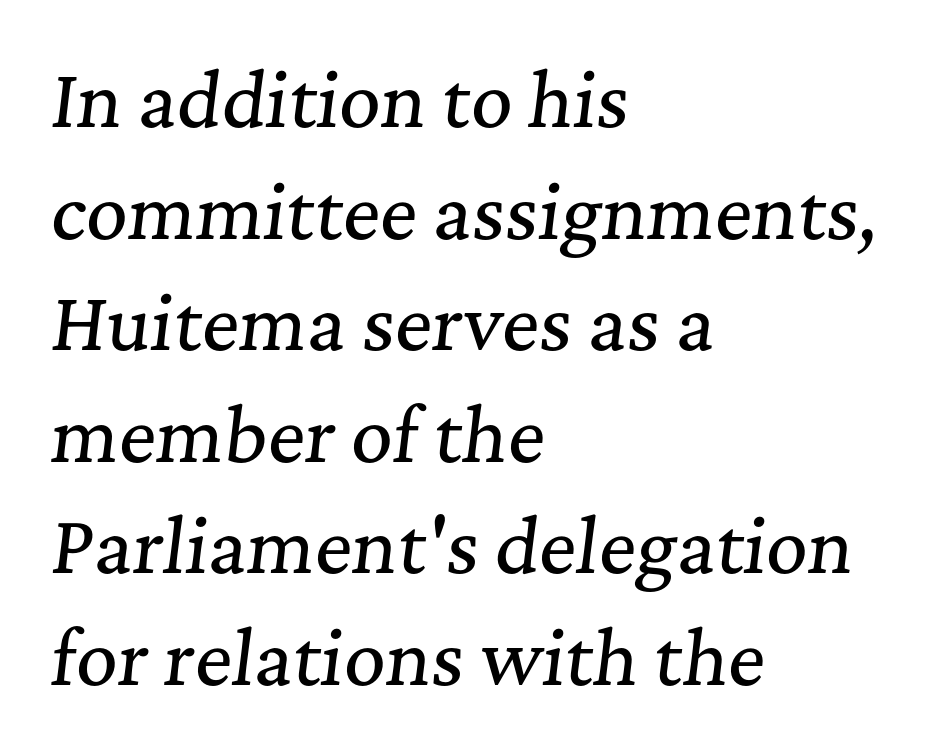
The axis of the letterforms is tilted away from vertical. Proportional: the letters do not fall into vertical columns. Underline: absent. Is the letter spacing exaggerated? No — it looks like the ordinary default. Summary of vertical rhythm: regular, with standard interline spacing. This is serif lettering, the kind often seen in printed books.
